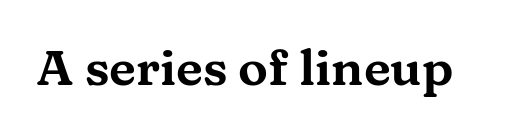
Q: Is the text italic (slanted)? A: No, it is upright.
Q: Is the typeface a serif or a sans-serif typeface? A: Serif.
Q: Is the text underlined? A: No.
Q: Is the spacing between letters normal or unusually wide? A: Normal.
Q: Width (condensed, normal, or wide)? A: Wide.
Q: Stroke contrast? A: Medium.
Q: x-height? A: Medium.
Q: Monospaced? A: No.
